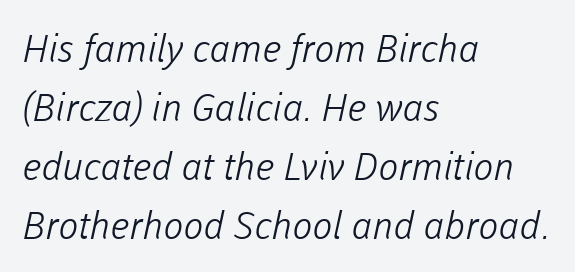
Reading down the column, the eye jumps a familiar distance to each next line. The text block is weighted toward the left margin, trailing off unevenly rightward. Check where the strokes stop: nothing finishes them off — pure sans. The letterforms sit shoulder to shoulder at normal distance. Check the space under the baseline: it is left empty.
